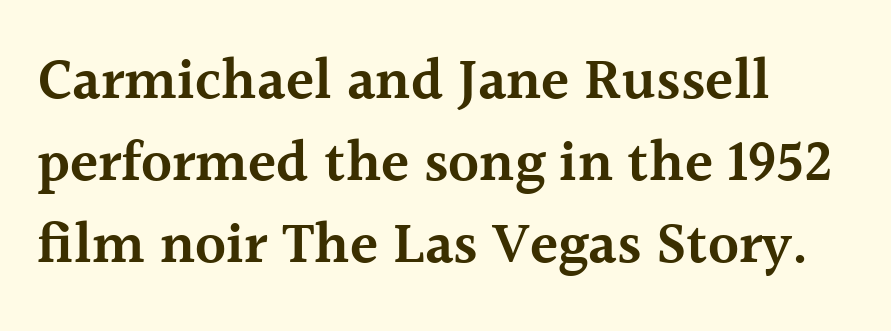
{"serif": "yes", "italic": "no", "bold": "semi", "weight": "semibold", "width": "normal", "x_height": "medium", "monospaced": "no", "underline": "no", "align": "left", "line_spacing": "normal", "line_spacing_ratio": 1.41, "letter_spacing": "normal", "letter_spacing_em": 0.0, "glyph_px": 58}
